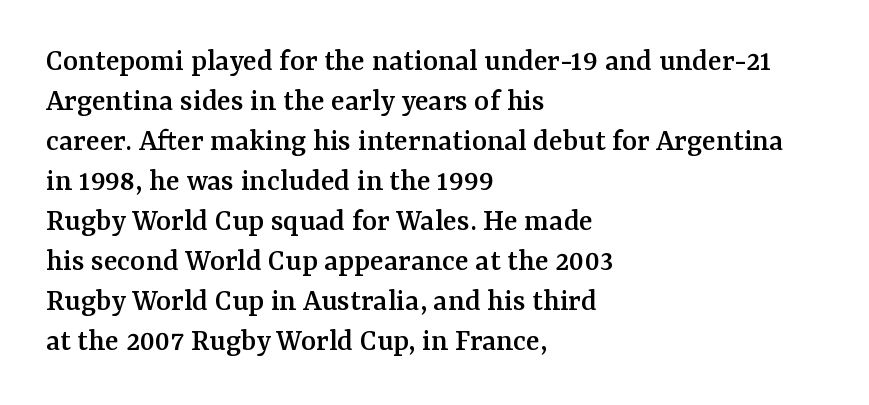
Q: Is the text italic (slanted)? A: No, it is upright.
Q: Is the typeface a serif or a sans-serif typeface? A: Serif.
Q: Is the text underlined? A: No.
Q: How is the paragraph aligned? A: Left-aligned.
Q: Is the spacing between letters normal or unusually wide? A: Normal.
Q: Is the spacing between lines tight, normal or loose? A: Normal.
Q: Width (condensed, normal, or wide)? A: Normal.
Q: Stroke contrast? A: Medium.
Q: x-height? A: Medium.
Q: Monospaced? A: No.
